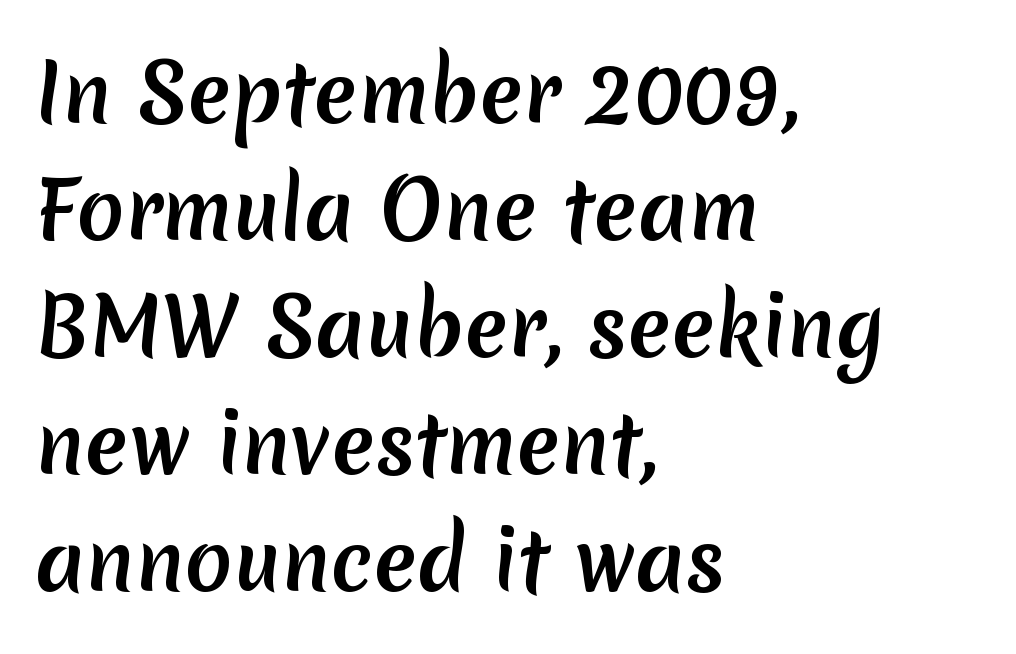
The image shows 79 px sans-serif type; set left-aligned, normal line spacing (1.48x), normal letter spacing, not underlined; medium stroke contrast and a medium x-height.
